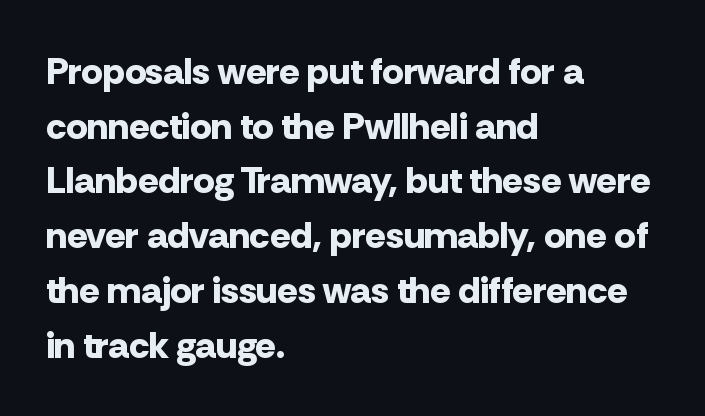
{"serif": "no", "italic": "no", "bold": "yes", "weight": "bold", "width": "normal", "stroke_contrast": "low", "x_height": "medium", "monospaced": "no", "underline": "no", "align": "left", "line_spacing": "normal", "line_spacing_ratio": 1.44, "letter_spacing": "normal", "letter_spacing_em": 0.0, "glyph_px": 38}
